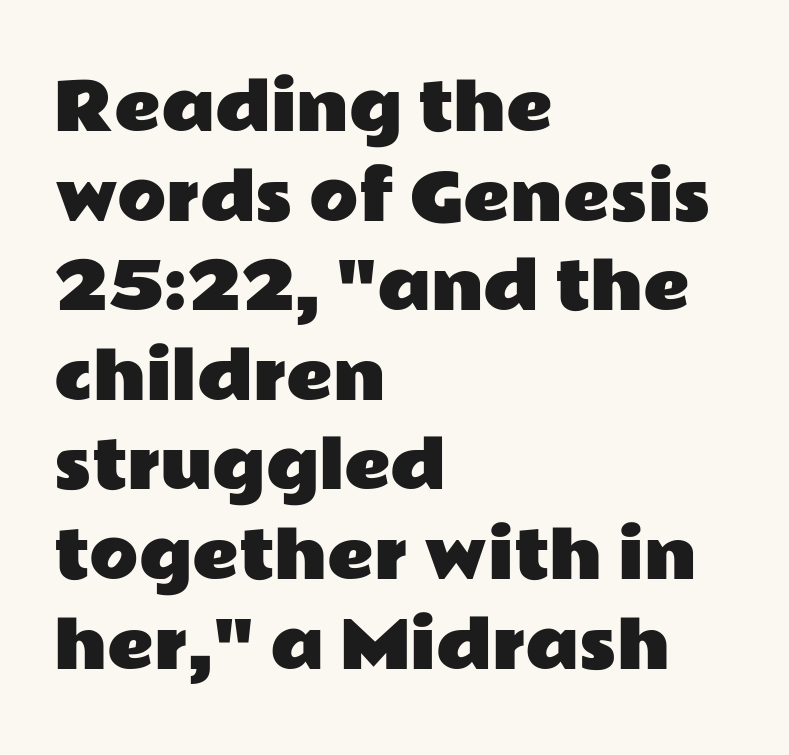
{"serif": "no", "italic": "no", "width": "wide", "stroke_contrast": "low", "x_height": "medium", "monospaced": "no", "underline": "no", "align": "left", "line_spacing": "normal", "line_spacing_ratio": 1.4, "letter_spacing": "normal", "letter_spacing_em": 0.0, "glyph_px": 64}
